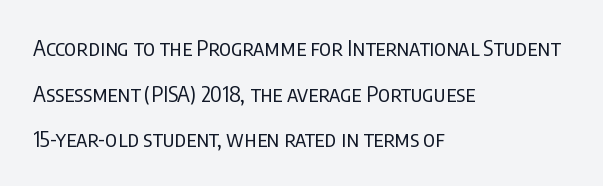
The image shows 22 px text type, upright; set left-aligned, loose line spacing (2.07x), normal letter spacing, not underlined.
